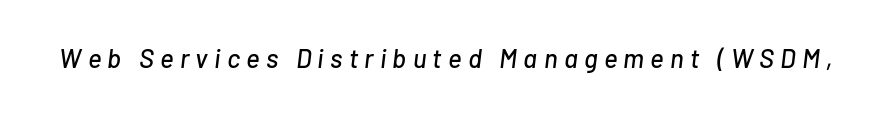
Descender tails drop into unmarked territory. Caption: expanded tracking, letters set apart. Slanted lettering throughout.
